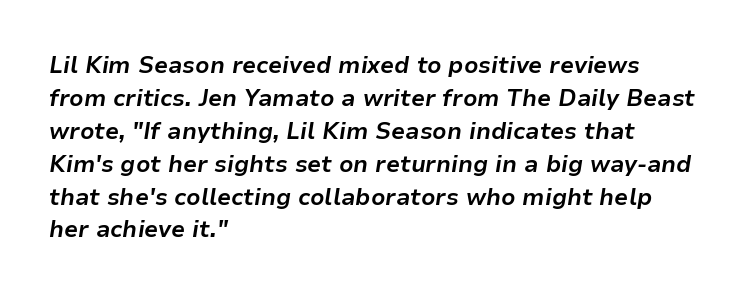
Interline gaps are of average width in this sample. Does extra space separate the letters? No, they use regular spacing. A full-strength bold gives these letters their thick strokes. Descender tails drop into unmarked territory. Teacher's note: observe the even left margin — that is flush-left alignment.
